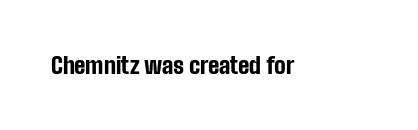
The image shows 23 px bold type, upright; set normal letter spacing, not underlined.
